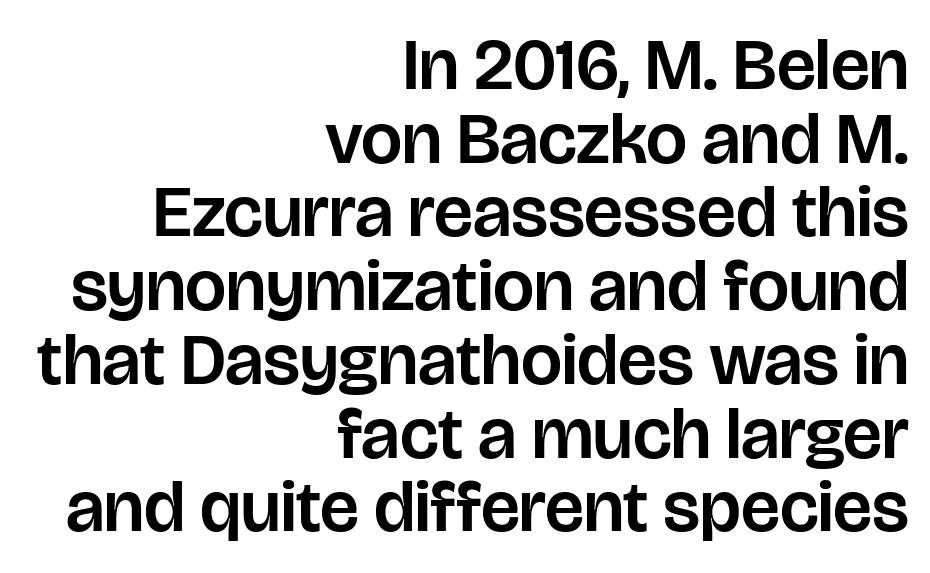
Examine the stroke ends and you'll find no serifs. The letters stand upright; this is a roman face. Varying glyph widths throughout — classic text-font behaviour. The setting favours the right margin, as signatures and pull-quotes sometimes do. The rendering uses a small line-height, squeezing the rows. The gap between lines stays unmarked.
